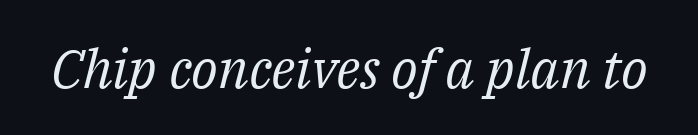
Proportional: the letters do not fall into vertical columns. The font sits on the lighter half of the weight spectrum, regular included. Characters follow at the spacing the type designer built in. Yep, that's italic — everything's leaning. Descenders hang freely into open space. Unlike a clean sans, this face finishes its strokes with serifs.
